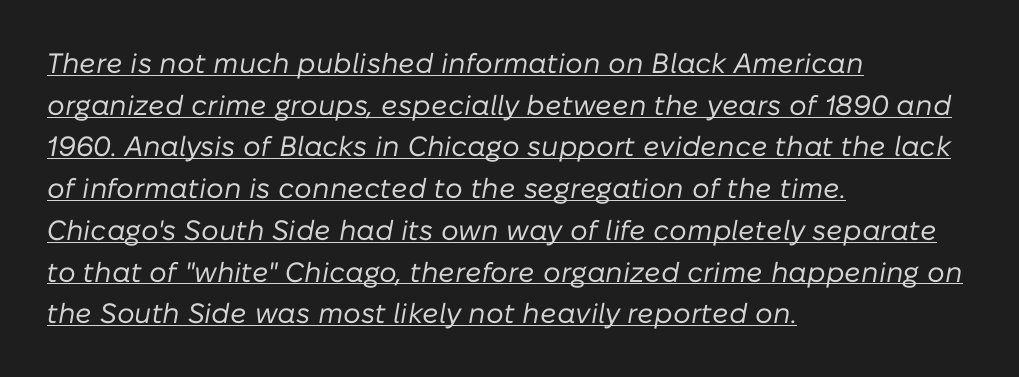
{"italic": "yes", "lean": "right", "slant_degrees": 10, "bold": "no", "weight": "regular", "width": "normal", "stroke_contrast": "low", "x_height": "medium", "monospaced": "no", "underline": "yes", "align": "left", "line_spacing": "normal", "line_spacing_ratio": 1.49, "letter_spacing": "normal", "letter_spacing_em": 0.0, "glyph_px": 28}
